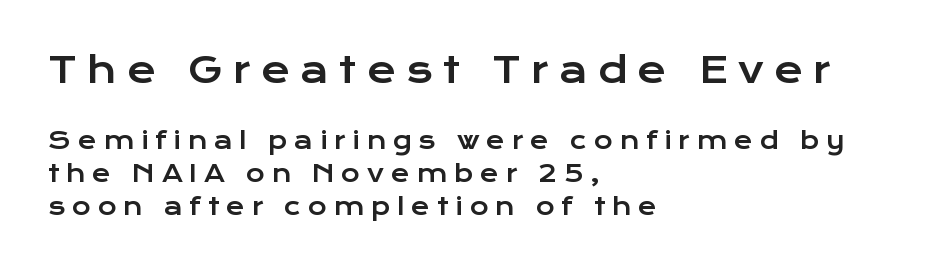
This rendering employs a face without finishing strokes, i.e., a sans-serif. Does the leading feel generous? No, just average. The text block is weighted toward the left margin, trailing off unevenly rightward. Check under the words: just untouched page.
